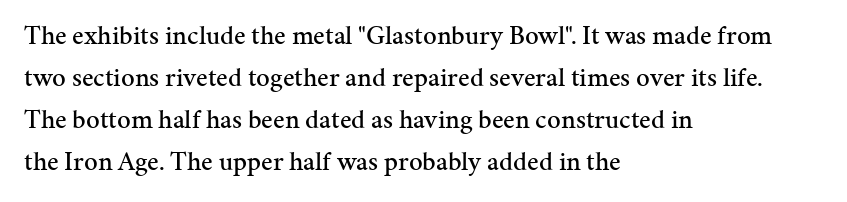
The image shows 27 px text type, upright; set left-aligned, normal line spacing (1.55x), normal letter spacing, not underlined.
